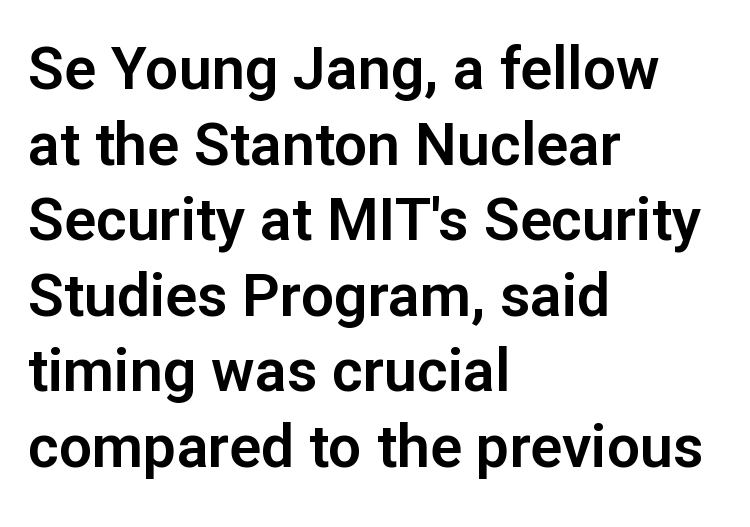
Q: Is the text italic (slanted)? A: No, it is upright.
Q: Is the typeface a serif or a sans-serif typeface? A: Sans-serif.
Q: Is the text underlined? A: No.
Q: How is the paragraph aligned? A: Left-aligned.
Q: Is the spacing between letters normal or unusually wide? A: Normal.
Q: Is the spacing between lines tight, normal or loose? A: Normal.
Q: Width (condensed, normal, or wide)? A: Normal.
Q: Stroke contrast? A: Low.
Q: x-height? A: Medium.
Q: Monospaced? A: No.
